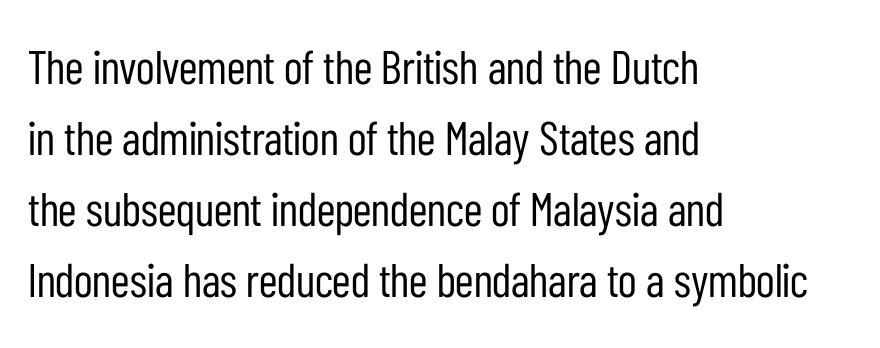
The image shows 47 px regular-weight, condensed sans-serif type, upright; set left-aligned, normal line spacing (1.51x), normal letter spacing, not underlined; low stroke contrast and a medium x-height.
